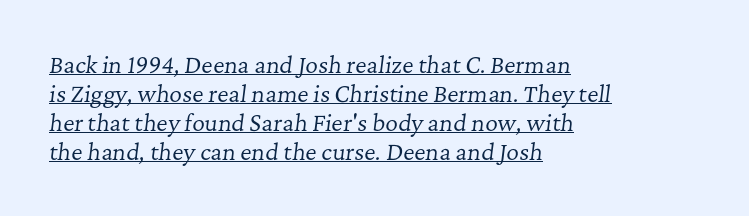
{"italic": "yes", "lean": "right", "slant_degrees": 7, "bold": "no", "underline": "yes", "align": "left", "line_spacing": "normal", "line_spacing_ratio": 1.32, "letter_spacing": "normal", "letter_spacing_em": 0.0, "glyph_px": 22}
